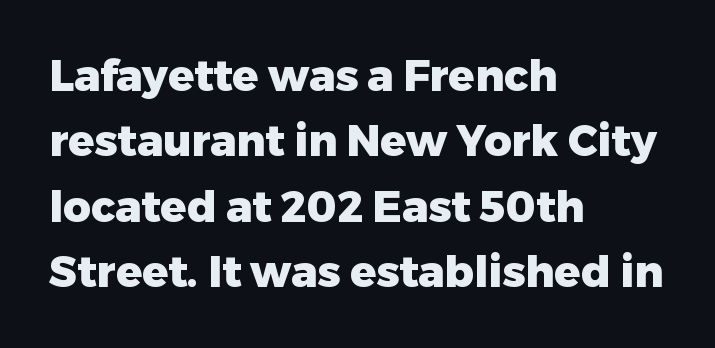
Q: Is the text bold? A: Yes.
Q: Is the text italic (slanted)? A: No, it is upright.
Q: Is the typeface a serif or a sans-serif typeface? A: Sans-serif.
Q: Is the text underlined? A: No.
Q: How is the paragraph aligned? A: Left-aligned.
Q: Is the spacing between letters normal or unusually wide? A: Normal.
Q: Is the spacing between lines tight, normal or loose? A: Normal.
Q: Width (condensed, normal, or wide)? A: Normal.
Q: Stroke contrast? A: Low.
Q: x-height? A: Medium.
Q: Monospaced? A: No.
